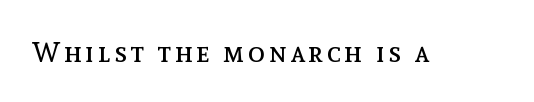
Every character sits straight up, as roman type does. Stroke thickness stays within the range of a standard reading face or lighter. Each row of text sits above clean, open space. A typesetter would call this proportional, since set widths differ per character.
